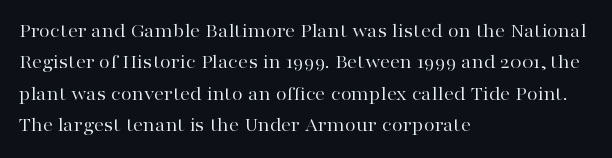
Line spacing here is normal. A typesetter would mark this as roman, not italic. The specimen omits any rule beneath the text block's lines. The rag falls on the right side of this text block. The characters are drawn with everyday or finer stroke widths.
